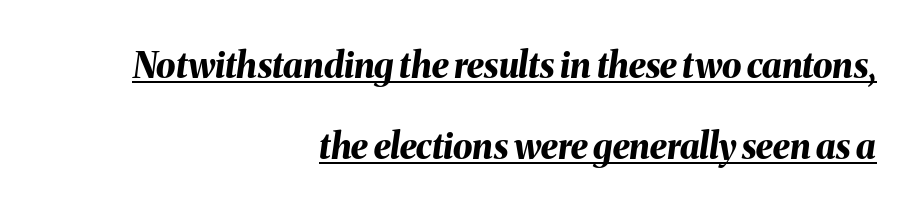
Strokes here are thick enough to call this a true bold. The block of text is sparse from top to bottom, with ample space between rows. Yep, that's italic — everything's leaning. Caption: multi-line text, flush right, ragged left. The face used here is rendered with its standard letterfit.
